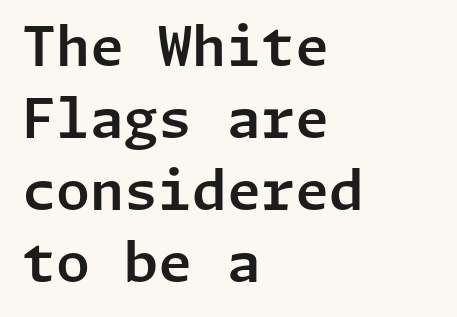
The image shows 55 px sans-serif type, upright; set left-aligned, normal line spacing (1.31x), normal letter spacing, not underlined; low stroke contrast and a medium x-height.
